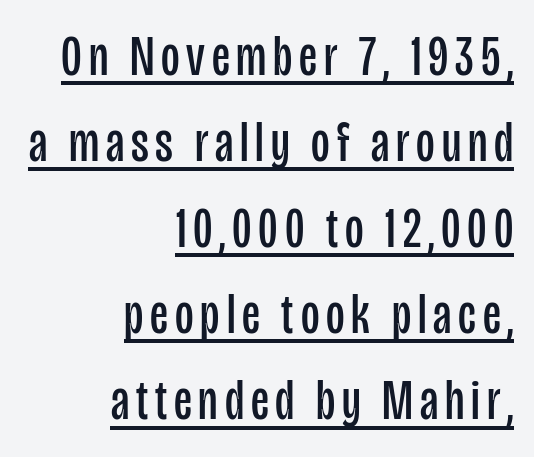
The paragraph shown leans on its right margin. Compared with undecorated copy, this sample adds a rule below the words. Vertical spacing — default. Characters remain perfectly vertical along every line. This is not heavy type; no bold has been used. Is this a fixed-width face? No — the glyphs have proportional, varying widths.
